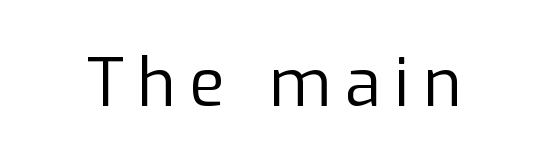
{"serif": "no", "italic": "no", "bold": "no", "weight": "regular", "width": "normal", "stroke_contrast": "low", "x_height": "medium", "monospaced": "no", "underline": "no", "letter_spacing": "wide", "letter_spacing_em": 0.2, "glyph_px": 66}
